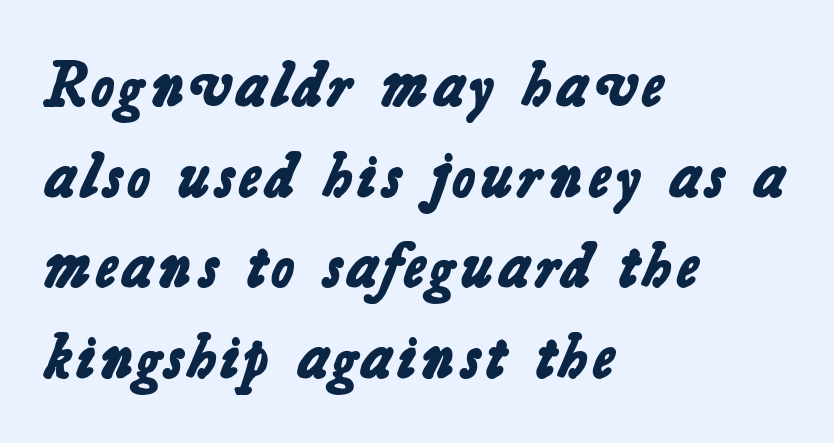
The image shows 63 px bold sans-serif type; set left-aligned, normal line spacing (1.44x), normal letter spacing, not underlined; low stroke contrast and a medium x-height.
